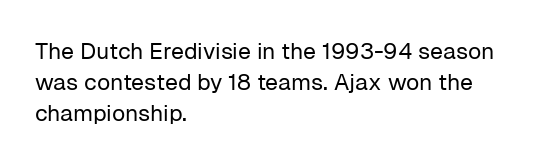
Descenders are the only things crossing below the line. The font sits on the lighter half of the weight spectrum, regular included. Does the copy run flush right? No — it runs flush left. Vertically, the passage feels balanced, rows spaced as you'd expect.
